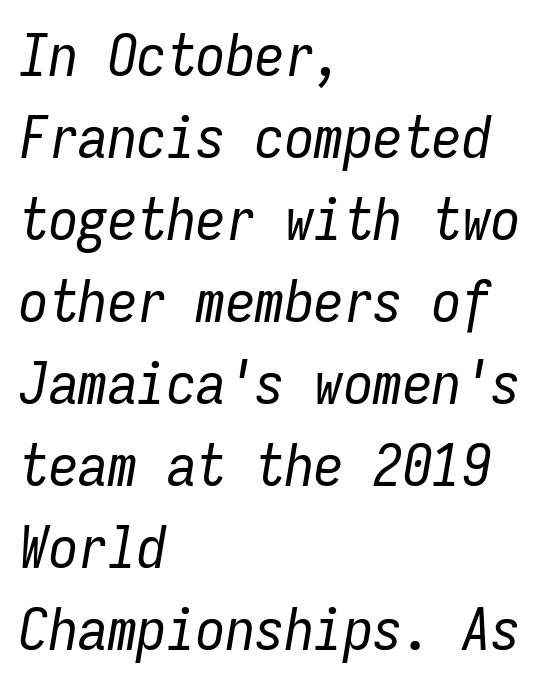
Q: Is the text bold? A: No.
Q: Is the text italic (slanted)? A: Yes, it leans right by about 9 degrees.
Q: Is the text underlined? A: No.
Q: How is the paragraph aligned? A: Left-aligned.
Q: Is the spacing between letters normal or unusually wide? A: Normal.
Q: Is the spacing between lines tight, normal or loose? A: Normal.
Q: Width (condensed, normal, or wide)? A: Condensed.
Q: Stroke contrast? A: Low.
Q: x-height? A: Medium.
Q: Monospaced? A: Yes.
